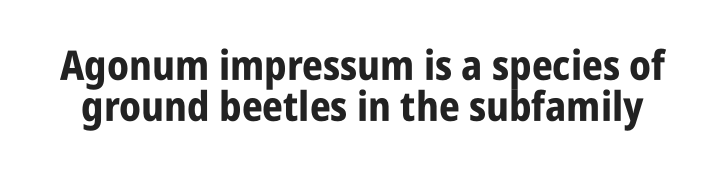
{"serif": "no", "italic": "no", "bold": "yes", "weight": "bold", "width": "condensed", "stroke_contrast": "low", "x_height": "large", "monospaced": "no", "underline": "no", "line_spacing": "tight", "line_spacing_ratio": 1.0, "letter_spacing": "normal", "letter_spacing_em": 0.0, "glyph_px": 41}
